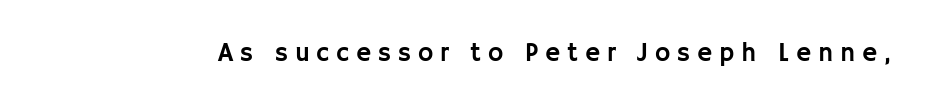
A clean baseline with only descenders dipping below it. When letters stand straight like this, we call the style roman or upright. Glyph-to-glyph distance is far greater than everyday printed text.
